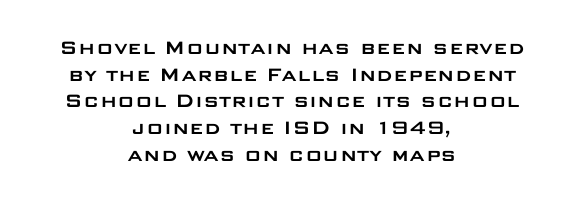
The image shows 23 px text type, upright; set centered, line spacing 1.16x, normal letter spacing, not underlined.
